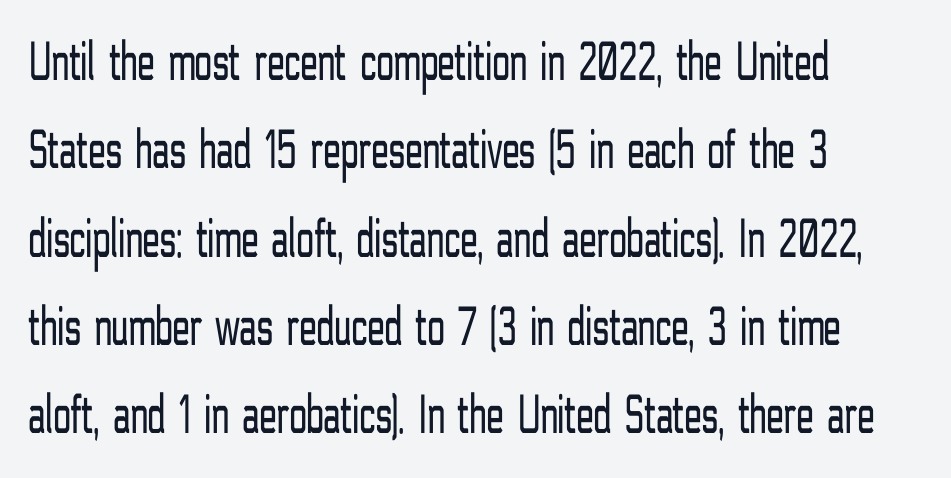
The image shows 57 px light, condensed sans-serif type, upright; set left-aligned, normal line spacing (1.55x), normal letter spacing, not underlined; low stroke contrast and a medium x-height.
